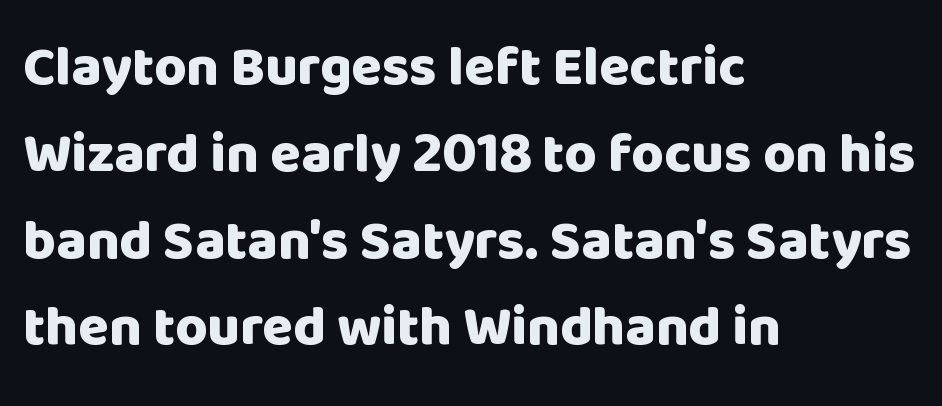
{"serif": "no", "italic": "no", "bold": "yes", "weight": "heavy", "width": "normal", "stroke_contrast": "low", "x_height": "large", "monospaced": "no", "underline": "no", "align": "left", "line_spacing": "normal", "line_spacing_ratio": 1.55, "letter_spacing": "normal", "letter_spacing_em": 0.0, "glyph_px": 56}
